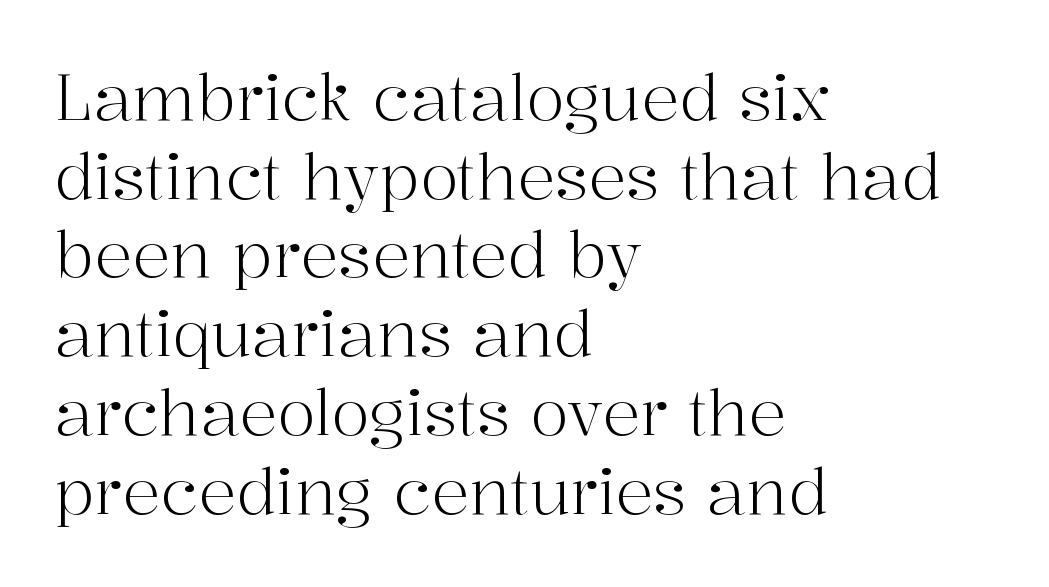
How are the letters spaced? Ordinarily, with no added tracking. Serifs: yes, visible at the terminals of the letterforms. It's the straight-up-and-down kind of type. Leading matches the norm, producing a regular column. Beneath every word, the page is bare.
